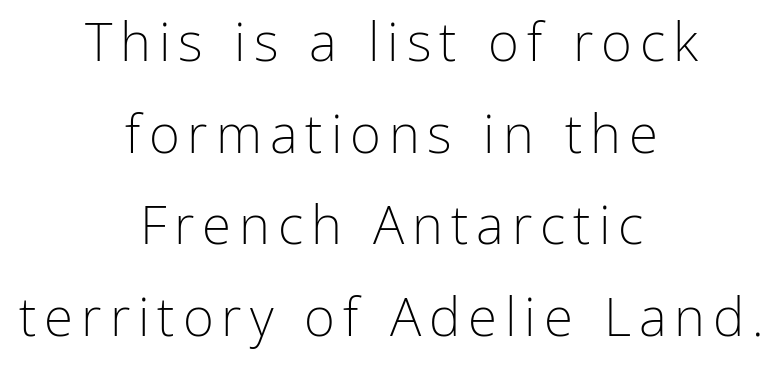
{"serif": "no", "italic": "no", "bold": "no", "weight": "light", "width": "normal", "stroke_contrast": "low", "x_height": "medium", "monospaced": "no", "underline": "no", "align": "center", "line_spacing_ratio": 1.73, "glyph_px": 53}
